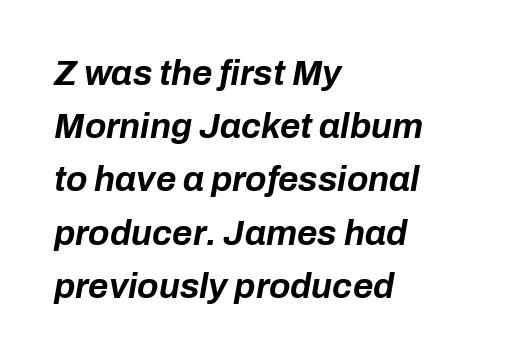
{"italic": "yes", "lean": "right", "slant_degrees": 10, "bold": "yes", "weight": "bold", "width": "normal", "stroke_contrast": "low", "x_height": "medium", "monospaced": "no", "underline": "no", "align": "left", "line_spacing": "normal", "line_spacing_ratio": 1.52, "letter_spacing": "normal", "letter_spacing_em": 0.0, "glyph_px": 35}
